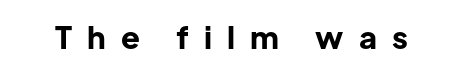
{"serif": "no", "italic": "no", "bold": "yes", "weight": "bold", "width": "normal", "stroke_contrast": "low", "x_height": "medium", "monospaced": "no", "underline": "no", "letter_spacing": "wide", "letter_spacing_em": 0.49, "glyph_px": 31}
